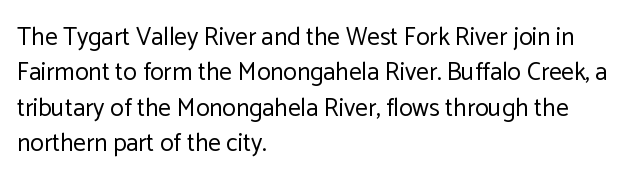
Plain, unruled lines of type. Is the type heavy? It reads as light-to-regular instead. Interline gaps are of average width in this sample. In terms of posture, this sample is upright. These lines are set flush left with a ragged right edge. Nothing unusual about the tracking: characters are spaced as the font intends.
